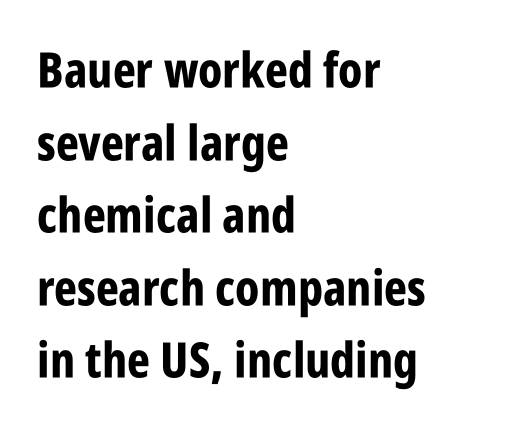
The image shows 49 px bold, condensed sans-serif type, upright; set left-aligned, normal line spacing (1.48x), normal letter spacing, not underlined; low stroke contrast and a large x-height.
